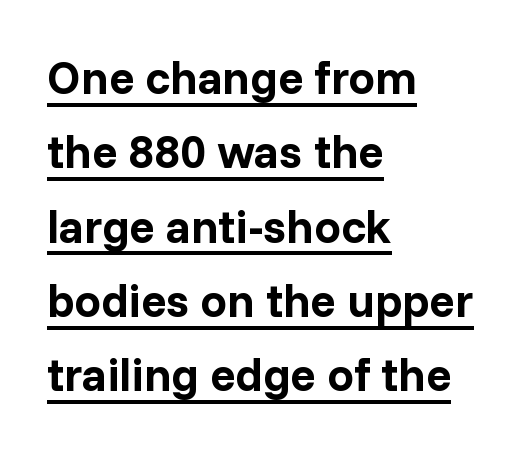
Q: Is the text bold? A: Yes.
Q: Is the text italic (slanted)? A: No, it is upright.
Q: Is the typeface a serif or a sans-serif typeface? A: Sans-serif.
Q: Is the text underlined? A: Yes.
Q: How is the paragraph aligned? A: Left-aligned.
Q: Is the spacing between letters normal or unusually wide? A: Normal.
Q: Is the spacing between lines tight, normal or loose? A: Normal.
Q: Width (condensed, normal, or wide)? A: Normal.
Q: Stroke contrast? A: Low.
Q: x-height? A: Medium.
Q: Monospaced? A: No.
